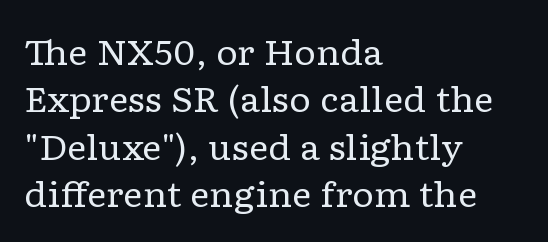
Q: Is the text bold? A: No.
Q: Is the text italic (slanted)? A: No, it is upright.
Q: Is the typeface a serif or a sans-serif typeface? A: Serif.
Q: Is the text underlined? A: No.
Q: How is the paragraph aligned? A: Left-aligned.
Q: Is the spacing between letters normal or unusually wide? A: Normal.
Q: Is the spacing between lines tight, normal or loose? A: Normal.
Q: Width (condensed, normal, or wide)? A: Wide.
Q: Stroke contrast? A: Low.
Q: x-height? A: Medium.
Q: Monospaced? A: No.
